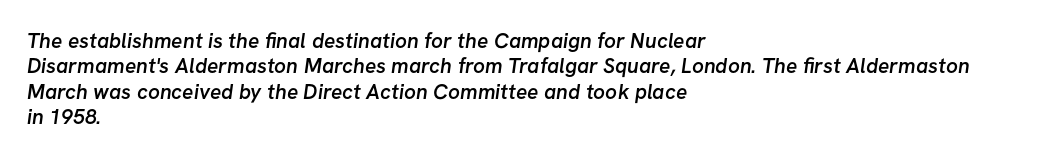
{"bold": "semi", "underline": "no", "align": "left", "line_spacing_ratio": 1.21, "letter_spacing": "normal", "letter_spacing_em": 0.0, "glyph_px": 21}
